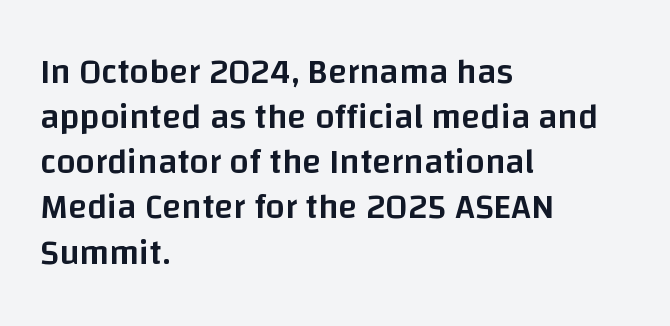
Q: Is the text bold? A: Semi-bold.
Q: Is the text italic (slanted)? A: No, it is upright.
Q: Is the typeface a serif or a sans-serif typeface? A: Sans-serif.
Q: Is the text underlined? A: No.
Q: How is the paragraph aligned? A: Left-aligned.
Q: Is the spacing between letters normal or unusually wide? A: Normal.
Q: Is the spacing between lines tight, normal or loose? A: Normal.
Q: Width (condensed, normal, or wide)? A: Normal.
Q: Stroke contrast? A: Low.
Q: x-height? A: Large.
Q: Monospaced? A: No.
